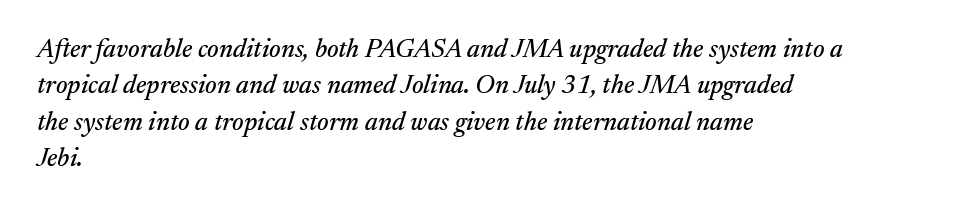
Typeset ragged right — the left edge is the straight one. If you measured baseline to baseline, you'd find a middling distance. Short note: letters normally spaced. The face used here has a pronounced slope to its letters.
